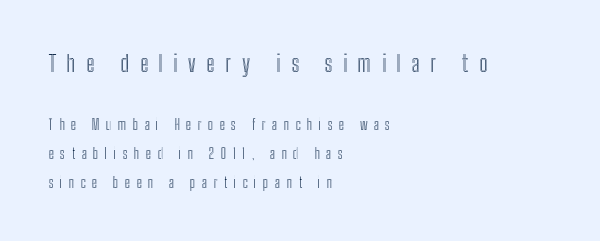
{"italic": "no", "underline": "no", "align": "left", "line_spacing": "loose", "line_spacing_ratio": 2.1, "letter_spacing": "wide", "letter_spacing_em": 0.46, "larger_block": "first", "size_ratio": 1.64, "glyph_px": 23}
